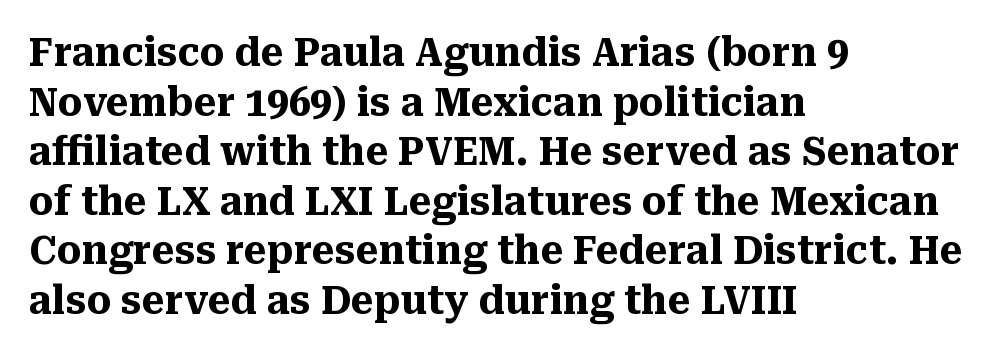
The image shows 39 px heavy serif type, upright; set left-aligned, normal line spacing (1.27x), normal letter spacing, not underlined; medium stroke contrast and a medium x-height.
